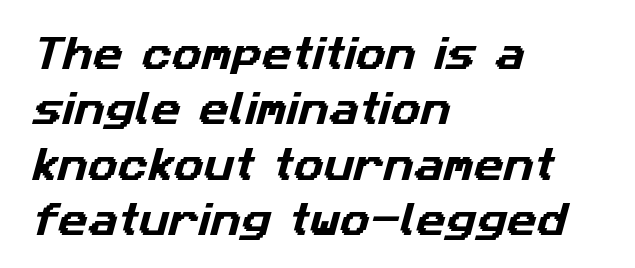
{"serif": "no", "width": "normal", "stroke_contrast": "low", "x_height": "medium", "monospaced": "no", "underline": "no", "align": "left", "line_spacing": "normal", "line_spacing_ratio": 1.5, "letter_spacing": "normal", "letter_spacing_em": 0.0, "glyph_px": 37}
